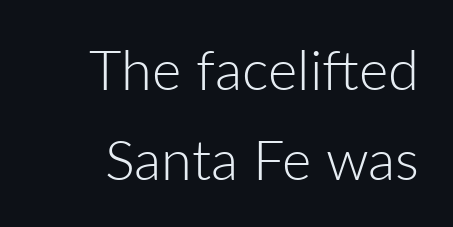
The image shows 56 px light sans-serif type, upright; set normal line spacing (1.61x), normal letter spacing, not underlined; low stroke contrast and a medium x-height.
